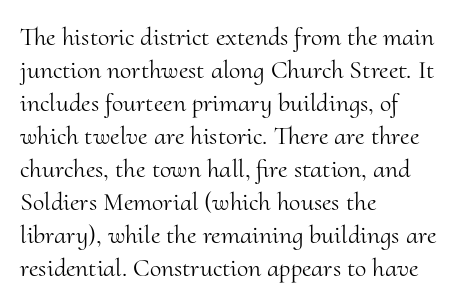
The image shows 26 px text type, upright; set left-aligned, normal line spacing (1.27x), normal letter spacing, not underlined.
